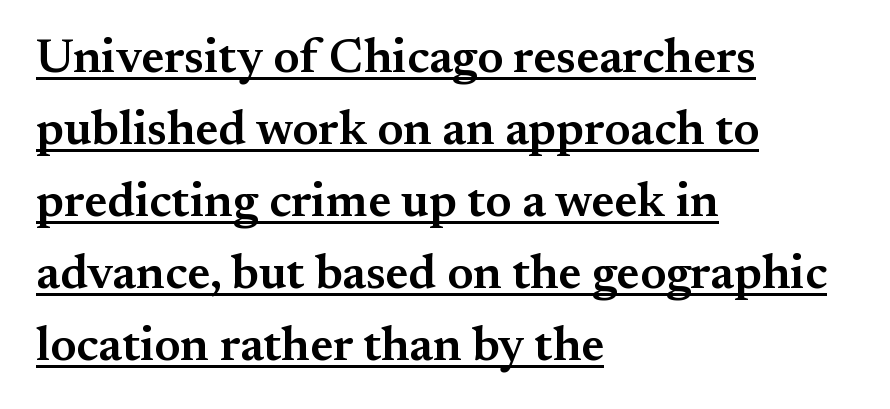
Q: Is the text bold? A: Semi-bold.
Q: Is the text italic (slanted)? A: No, it is upright.
Q: Is the typeface a serif or a sans-serif typeface? A: Serif.
Q: Is the text underlined? A: Yes.
Q: How is the paragraph aligned? A: Left-aligned.
Q: Is the spacing between letters normal or unusually wide? A: Normal.
Q: Is the spacing between lines tight, normal or loose? A: Normal.
Q: Width (condensed, normal, or wide)? A: Normal.
Q: Stroke contrast? A: Medium.
Q: x-height? A: Small.
Q: Monospaced? A: No.
